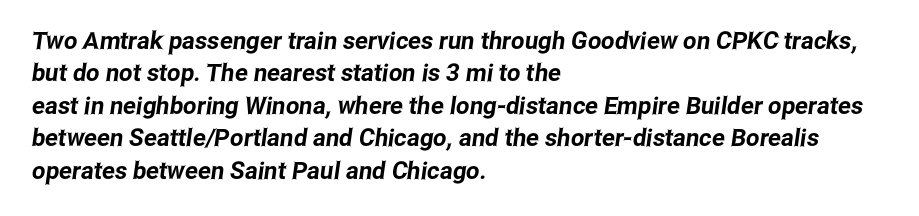
Q: Is the text underlined? A: No.
Q: How is the paragraph aligned? A: Left-aligned.
Q: Is the spacing between letters normal or unusually wide? A: Normal.
Q: Is the spacing between lines tight, normal or loose? A: Normal.
